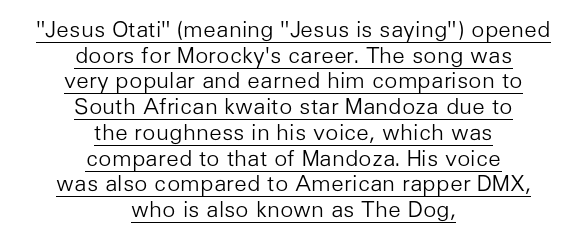
The image shows 22 px text type, upright; set centered, line spacing 1.17x, normal letter spacing, underlined.
